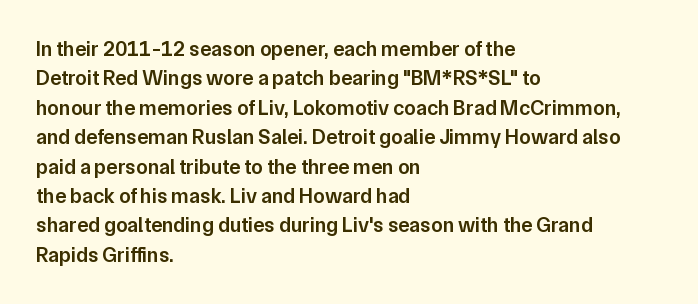
The space between consecutive lines is moderate. Its strokes are somewhat broadened, the hallmark of semibold type. Tracking value appears to be zero — textbook default spacing. These lines are set flush left with a ragged right edge. Underlining? Definitely not there. If you drew a line through each stem, it would be perfectly vertical.
